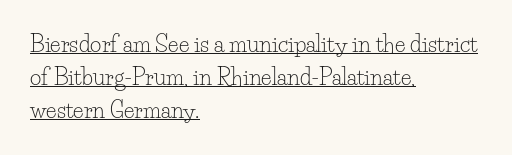
Q: Is the text bold? A: No.
Q: Is the text italic (slanted)? A: No, it is upright.
Q: Is the text underlined? A: Yes.
Q: How is the paragraph aligned? A: Left-aligned.
Q: Is the spacing between letters normal or unusually wide? A: Normal.
Q: Is the spacing between lines tight, normal or loose? A: Normal.
